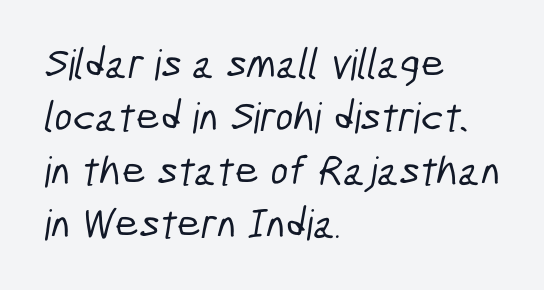
The image shows 42 px condensed sans-serif type; set left-aligned, normal line spacing (1.27x), normal letter spacing, not underlined; low stroke contrast and a medium x-height.
